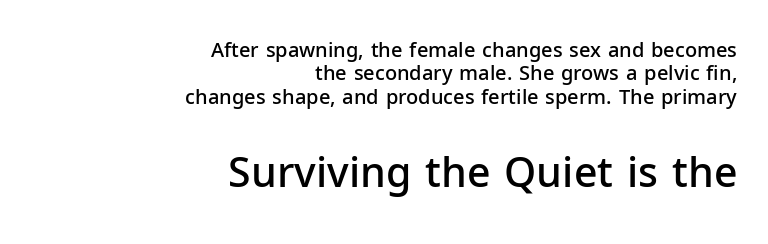
Q: Is the text bold? A: Semi-bold.
Q: Is the text italic (slanted)? A: No, it is upright.
Q: Is the typeface a serif or a sans-serif typeface? A: Sans-serif.
Q: Is the text underlined? A: No.
Q: How is the paragraph aligned? A: Right-aligned.
Q: Is the spacing between letters normal or unusually wide? A: Normal.
Q: Which block of text is set in a larger size, the first (top) or the second (bottom)? A: The second (bottom) one.
Q: Width (condensed, normal, or wide)? A: Normal.
Q: Stroke contrast? A: Low.
Q: x-height? A: Medium.
Q: Monospaced? A: No.
